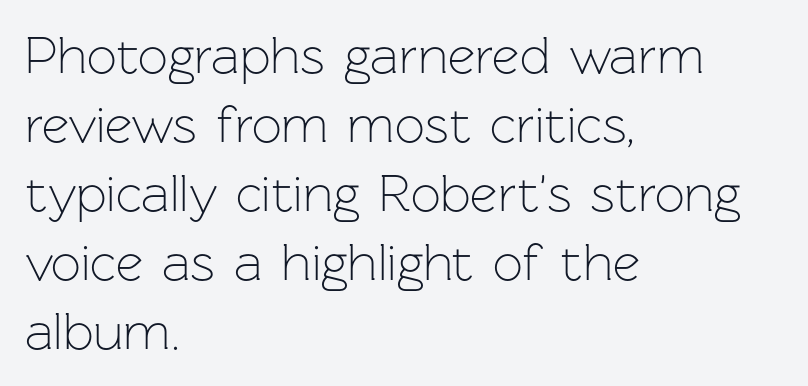
Q: Is the text bold? A: No.
Q: Is the text italic (slanted)? A: No, it is upright.
Q: Is the typeface a serif or a sans-serif typeface? A: Sans-serif.
Q: Is the text underlined? A: No.
Q: How is the paragraph aligned? A: Left-aligned.
Q: Is the spacing between letters normal or unusually wide? A: Normal.
Q: Is the spacing between lines tight, normal or loose? A: Normal.
Q: Width (condensed, normal, or wide)? A: Normal.
Q: Stroke contrast? A: Low.
Q: x-height? A: Medium.
Q: Monospaced? A: No.
